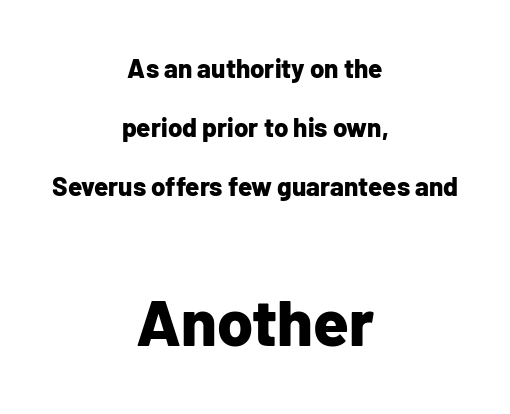
{"serif": "no", "italic": "no", "bold": "yes", "weight": "bold", "width": "normal", "stroke_contrast": "low", "x_height": "medium", "monospaced": "no", "underline": "no", "align": "center", "line_spacing": "loose", "line_spacing_ratio": 2.27, "letter_spacing": "normal", "letter_spacing_em": 0.0, "larger_block": "second", "size_ratio": 2.5, "glyph_px": 65}
